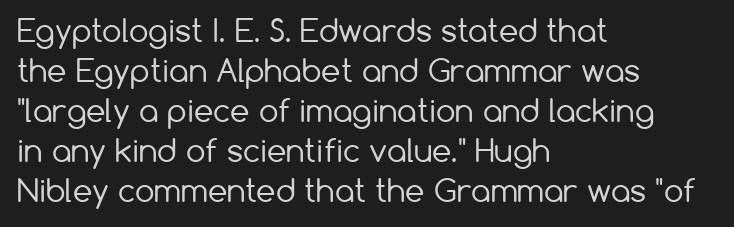
One-word summary of the alignment: left. Check the space under the baseline: it is left empty. This sample has the flowing, uneven cadence of proportional lettering. Weight: not bold — regular or lighter. Serifs: no, the terminals of the letterforms are clean. It's the straight-up-and-down kind of type.
